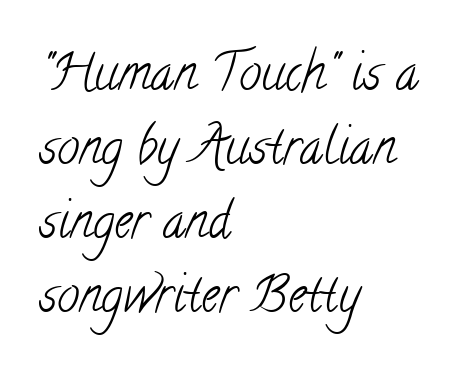
Q: Is the text bold? A: No.
Q: Is the typeface a serif or a sans-serif typeface? A: Serif.
Q: Is the text underlined? A: No.
Q: How is the paragraph aligned? A: Left-aligned.
Q: Is the spacing between letters normal or unusually wide? A: Normal.
Q: Is the spacing between lines tight, normal or loose? A: Normal.
Q: Width (condensed, normal, or wide)? A: Condensed.
Q: Stroke contrast? A: Low.
Q: x-height? A: Small.
Q: Monospaced? A: No.
